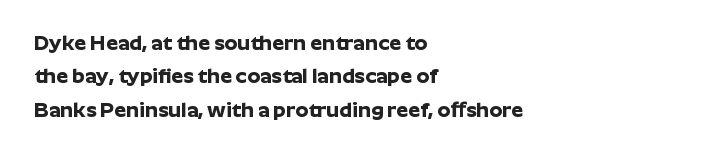
Q: Is the text bold? A: Yes.
Q: Is the text italic (slanted)? A: No, it is upright.
Q: Is the text underlined? A: No.
Q: How is the paragraph aligned? A: Left-aligned.
Q: Is the spacing between letters normal or unusually wide? A: Normal.
Q: Is the spacing between lines tight, normal or loose? A: Normal.
